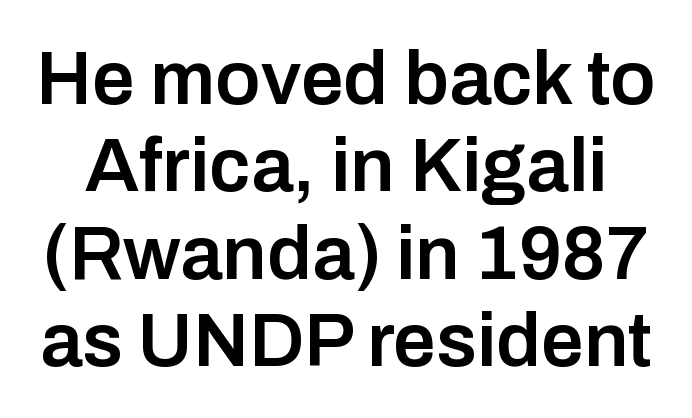
{"serif": "no", "italic": "no", "bold": "semi", "weight": "semibold", "width": "normal", "stroke_contrast": "low", "x_height": "medium", "monospaced": "no", "underline": "no", "line_spacing": "tight", "line_spacing_ratio": 1.15, "letter_spacing": "normal", "letter_spacing_em": 0.0, "glyph_px": 76}
